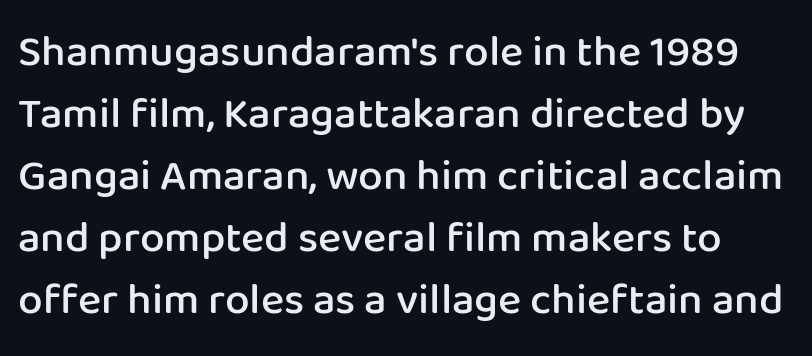
Q: Is the text bold? A: Semi-bold.
Q: Is the text italic (slanted)? A: No, it is upright.
Q: Is the typeface a serif or a sans-serif typeface? A: Sans-serif.
Q: Is the text underlined? A: No.
Q: Is the spacing between letters normal or unusually wide? A: Normal.
Q: Is the spacing between lines tight, normal or loose? A: Normal.
Q: Width (condensed, normal, or wide)? A: Normal.
Q: Stroke contrast? A: Low.
Q: x-height? A: Medium.
Q: Monospaced? A: No.
